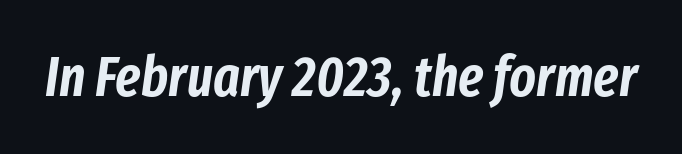
The axis of the letterforms is tilted away from vertical. Here the glyphs are tracked normally, forming tight word shapes. The space directly below the letters is spotless. Think of a printed novel: that variable character pitch is what you see here.
